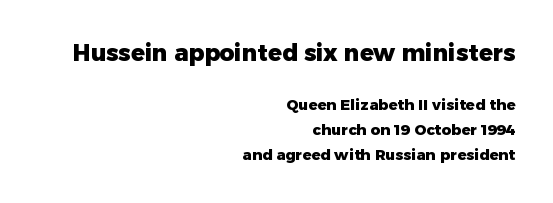
The image shows 23 px bold type, upright; set right-aligned, normal line spacing (1.68x), normal letter spacing, not underlined; the first (top) block is 1.53x larger.
